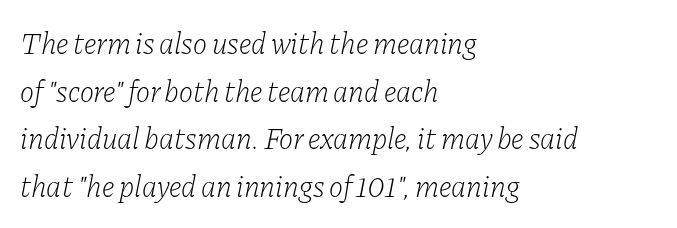
{"serif": "yes", "italic": "yes", "lean": "right", "slant_degrees": 11, "bold": "no", "weight": "light", "width": "normal", "stroke_contrast": "low", "x_height": "medium", "monospaced": "no", "underline": "no", "align": "left", "line_spacing": "normal", "line_spacing_ratio": 1.59, "letter_spacing": "normal", "letter_spacing_em": 0.0, "glyph_px": 30}
